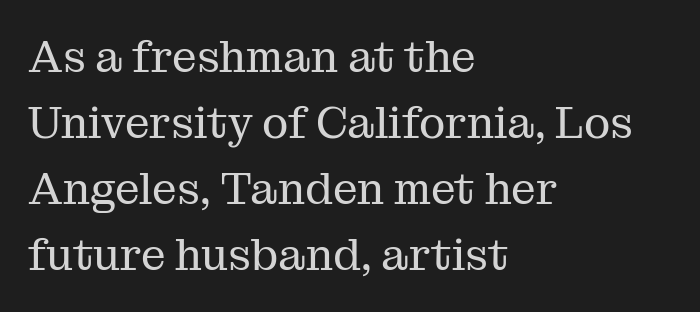
Looks like regular typesetting: each glyph gets only the width it needs. Posture: vertical. There is no visible air inserted between adjacent glyphs. These glyphs show unthickened strokes, regular width or finer.
